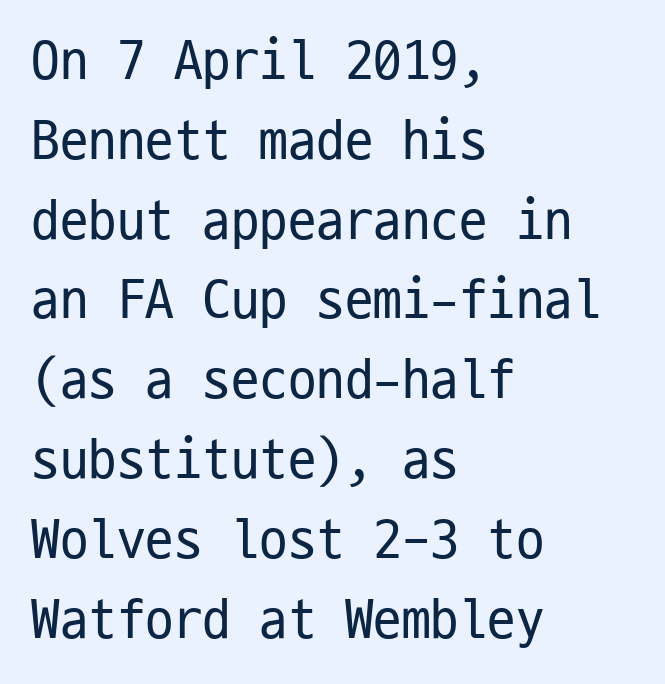
Style check: upright. One-word summary of the alignment: left. No letter is thick-stroked: the sample isn't bold. Successive baselines arrive at the customary interval. The zone under the glyphs is completely vacant.
